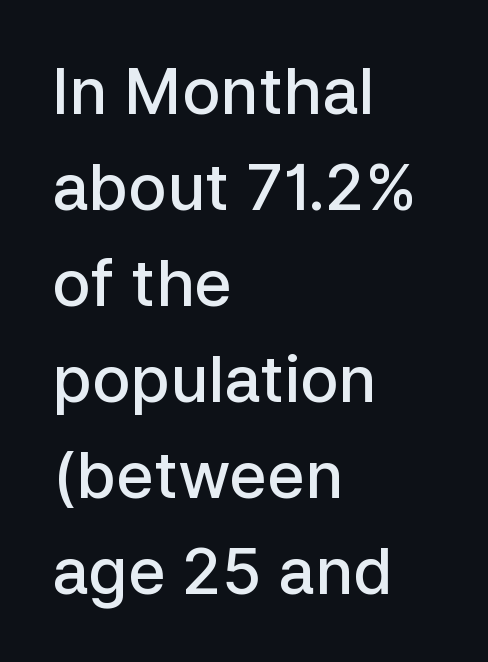
Q: Is the text bold? A: Semi-bold.
Q: Is the text italic (slanted)? A: No, it is upright.
Q: Is the typeface a serif or a sans-serif typeface? A: Sans-serif.
Q: Is the text underlined? A: No.
Q: How is the paragraph aligned? A: Left-aligned.
Q: Is the spacing between letters normal or unusually wide? A: Normal.
Q: Is the spacing between lines tight, normal or loose? A: Normal.
Q: Width (condensed, normal, or wide)? A: Normal.
Q: Stroke contrast? A: Low.
Q: x-height? A: Medium.
Q: Monospaced? A: No.
